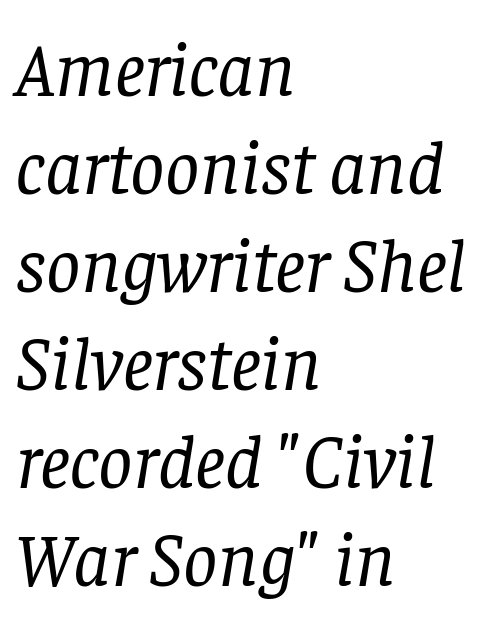
This sample is left-justified, so line endings fall wherever the words run out. Is the stroke heavy? The answer is a plain regular-or-lighter. Is this a fixed-width face? No — the glyphs have proportional, varying widths. Look at the tracking — it's just the regular setting, nothing added.
